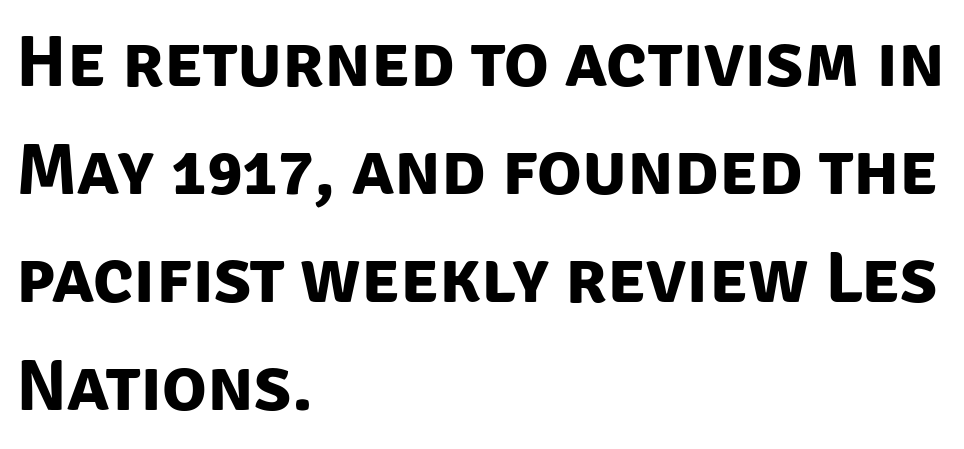
{"serif": "no", "bold": "yes", "weight": "bold", "width": "normal", "stroke_contrast": "low", "x_height": "large", "monospaced": "no", "underline": "no", "align": "left", "line_spacing": "normal", "line_spacing_ratio": 1.46, "letter_spacing": "normal", "letter_spacing_em": 0.0, "glyph_px": 74}
